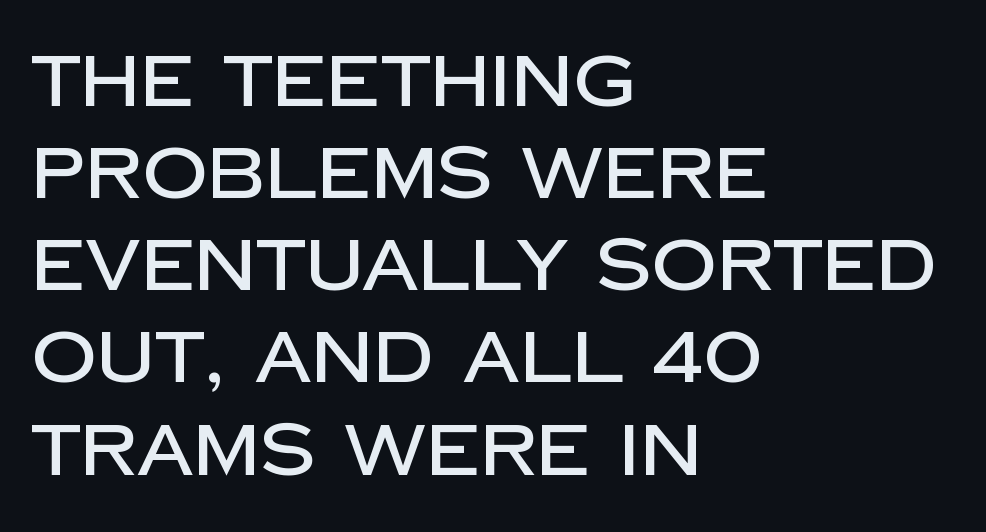
The image shows 72 px sans-serif type, upright; set left-aligned, normal line spacing (1.28x), normal letter spacing, not underlined; low stroke contrast and a large x-height.
